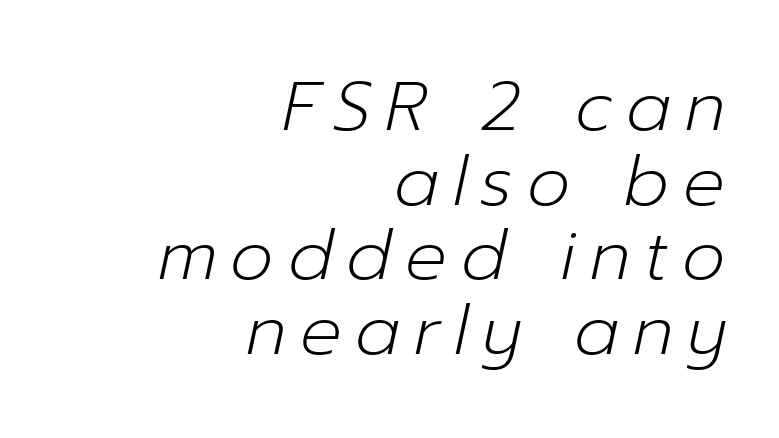
The image shows 69 px light type, italic (leaning right); set right-aligned, tight line spacing (1.08x), unusually wide letter spacing (+0.2 em), not underlined; low stroke contrast and a medium x-height.
